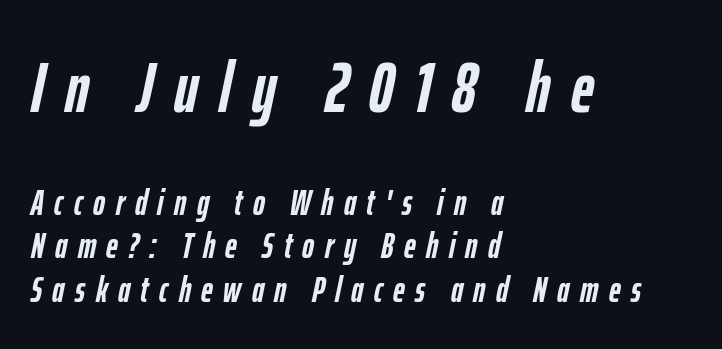
The image shows 71 px semibold, condensed type, italic (leaning right); set left-aligned, line spacing 1.21x, unusually wide letter spacing (+0.29 em), not underlined; the first (top) block is 1.97x larger; low stroke contrast and a medium x-height.
